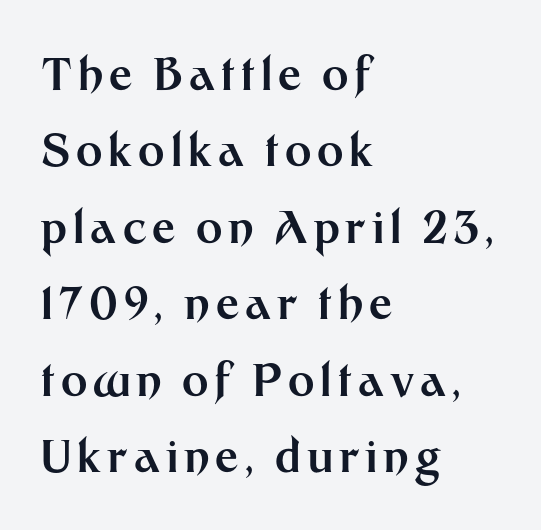
The image shows 45 px bold sans-serif type, upright; set left-aligned, normal line spacing (1.7x), not underlined; medium stroke contrast and a medium x-height.
